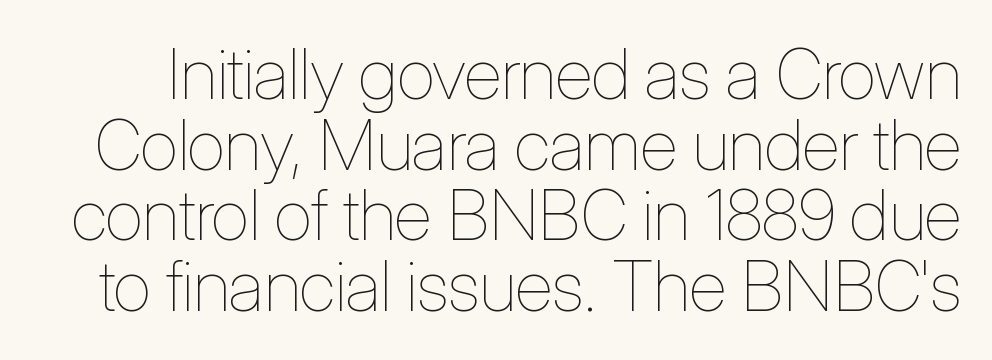
The image shows 70 px thin, condensed type, upright; set tight line spacing (1.01x), normal letter spacing, not underlined; low stroke contrast and a medium x-height.
